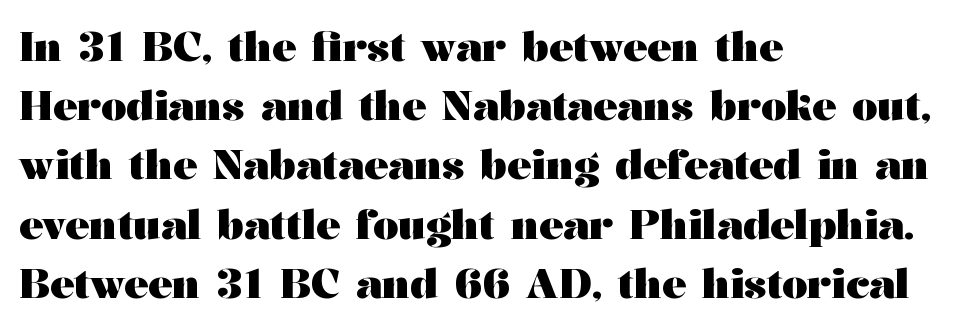
Q: Is the text bold? A: Yes.
Q: Is the text italic (slanted)? A: No, it is upright.
Q: Is the typeface a serif or a sans-serif typeface? A: Serif.
Q: Is the text underlined? A: No.
Q: How is the paragraph aligned? A: Left-aligned.
Q: Is the spacing between letters normal or unusually wide? A: Normal.
Q: Is the spacing between lines tight, normal or loose? A: Normal.
Q: Width (condensed, normal, or wide)? A: Wide.
Q: Stroke contrast? A: Medium.
Q: x-height? A: Medium.
Q: Monospaced? A: No.
